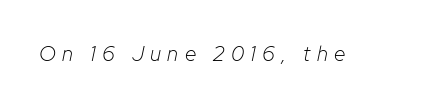
The image shows 21 px text type, italic (leaning right); set unusually wide letter spacing (+0.3 em), not underlined.
